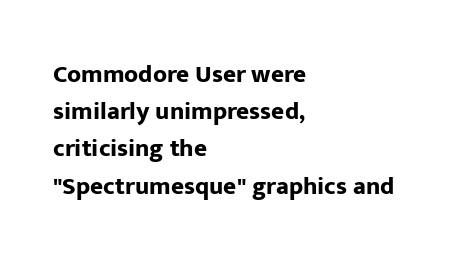
Q: Is the text bold? A: Yes.
Q: Is the text italic (slanted)? A: No, it is upright.
Q: Is the text underlined? A: No.
Q: How is the paragraph aligned? A: Left-aligned.
Q: Is the spacing between letters normal or unusually wide? A: Normal.
Q: Is the spacing between lines tight, normal or loose? A: Normal.
